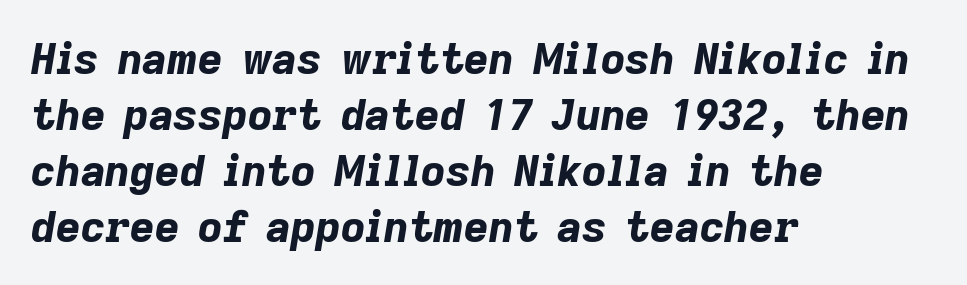
Reading down the block, your eye returns to a fixed left position each line. Whoever set this chose a conventional vertical rhythm. Descenders are the only things crossing below the line. Proportional: the letters do not fall into vertical columns. Nobody touched the tracking dial on this one.
